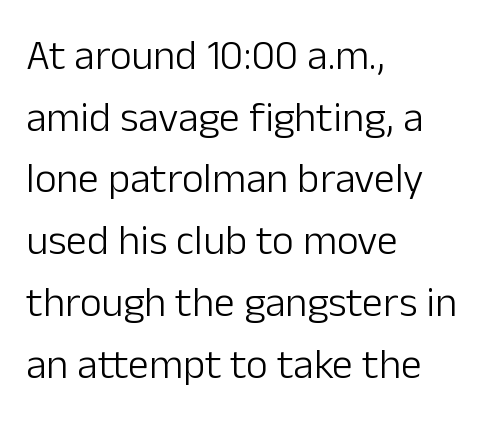
Q: Is the text bold? A: No.
Q: Is the text italic (slanted)? A: No, it is upright.
Q: Is the typeface a serif or a sans-serif typeface? A: Sans-serif.
Q: Is the text underlined? A: No.
Q: How is the paragraph aligned? A: Left-aligned.
Q: Is the spacing between letters normal or unusually wide? A: Normal.
Q: Is the spacing between lines tight, normal or loose? A: Normal.
Q: Width (condensed, normal, or wide)? A: Normal.
Q: Stroke contrast? A: Low.
Q: x-height? A: Medium.
Q: Monospaced? A: No.
